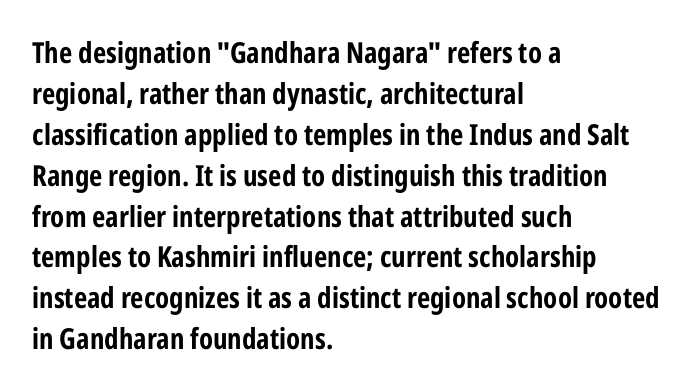
The image shows 29 px bold, condensed sans-serif type, upright; set left-aligned, normal line spacing (1.41x), normal letter spacing, not underlined; low stroke contrast and a medium x-height.
